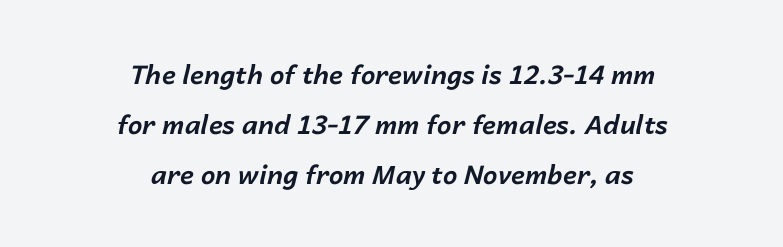
Is the letter spacing exaggerated? No — it looks like the ordinary default. Compared with ordinary roman type, these characters are visibly tilted. Leading is clearly above the norm, producing a sparse column. Compared with an ordinary text face, these strokes are far heavier — a full bold. Horizontal alignment here is central, giving a formal, balanced look. Lines of text with bare space underneath.
